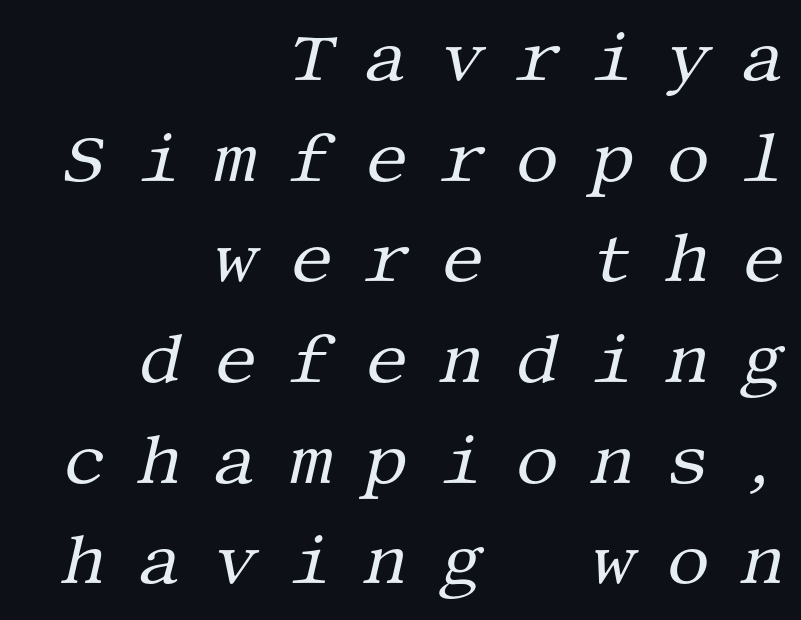
Q: Is the text bold? A: No.
Q: Is the text italic (slanted)? A: Yes, it leans right by about 13 degrees.
Q: Is the typeface a serif or a sans-serif typeface? A: Serif.
Q: Is the text underlined? A: No.
Q: How is the paragraph aligned? A: Right-aligned.
Q: Is the spacing between letters normal or unusually wide? A: Unusually wide.
Q: Is the spacing between lines tight, normal or loose? A: Normal.
Q: Width (condensed, normal, or wide)? A: Normal.
Q: Stroke contrast? A: Medium.
Q: x-height? A: Large.
